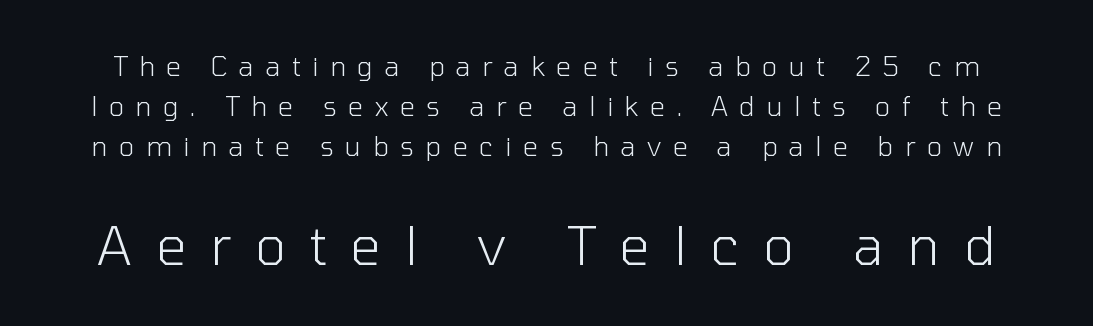
Q: Is the text bold? A: No.
Q: Is the text italic (slanted)? A: No, it is upright.
Q: Is the typeface a serif or a sans-serif typeface? A: Sans-serif.
Q: Is the text underlined? A: No.
Q: Is the spacing between letters normal or unusually wide? A: Unusually wide.
Q: Is the spacing between lines tight, normal or loose? A: Normal.
Q: Which block of text is set in a larger size, the first (top) or the second (bottom)? A: The second (bottom) one.
Q: Width (condensed, normal, or wide)? A: Normal.
Q: Stroke contrast? A: Low.
Q: x-height? A: Medium.
Q: Monospaced? A: No.
